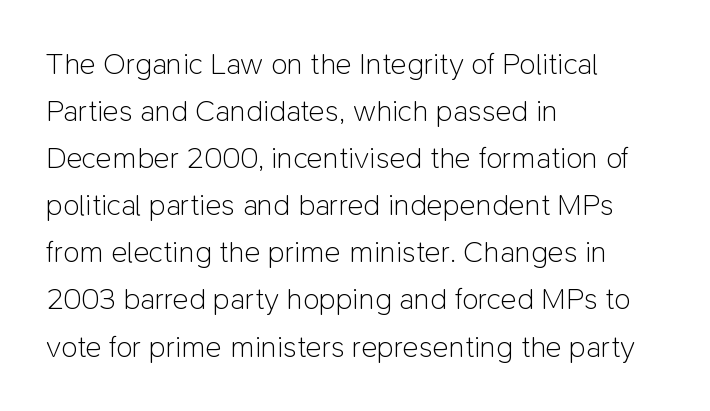
The image shows 30 px light sans-serif type, upright; set left-aligned, normal line spacing (1.57x), normal letter spacing, not underlined; low stroke contrast and a medium x-height.
